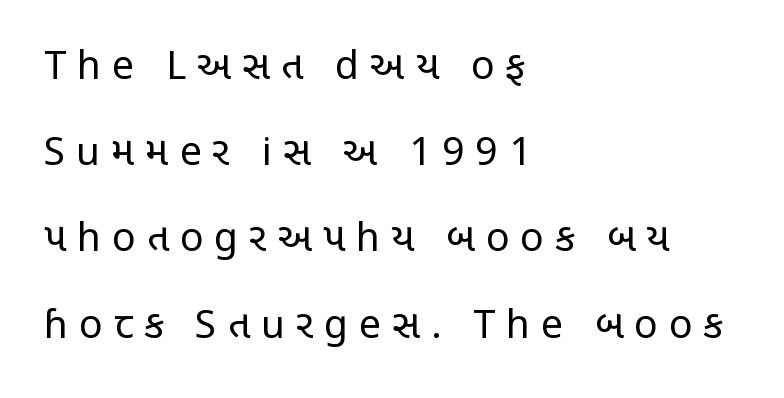
{"serif": "no", "italic": "no", "bold": "no", "weight": "regular", "width": "condensed", "stroke_contrast": "low", "x_height": "large", "monospaced": "no", "underline": "no", "align": "left", "line_spacing": "loose", "line_spacing_ratio": 2.21, "letter_spacing": "wide", "letter_spacing_em": 0.28, "glyph_px": 39}
